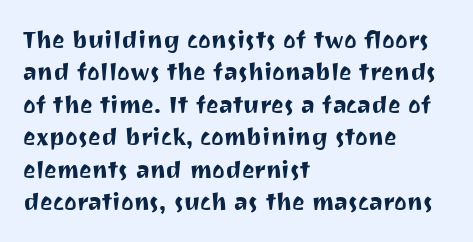
{"italic": "no", "underline": "no", "align": "left", "line_spacing": "normal", "line_spacing_ratio": 1.35, "letter_spacing": "normal", "letter_spacing_em": 0.0, "glyph_px": 24}
